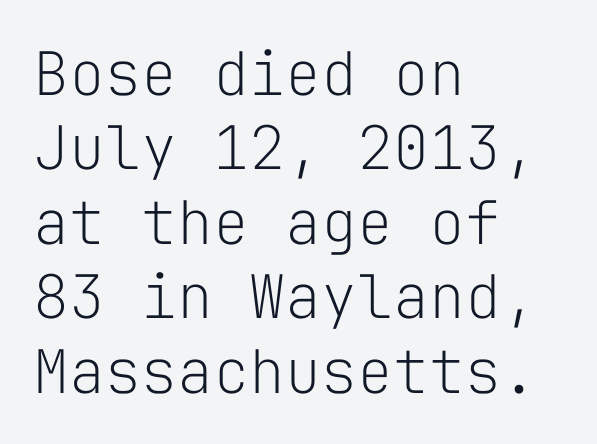
The image shows 60 px light sans-serif type, upright, monospaced; set left-aligned, line spacing 1.24x, normal letter spacing, not underlined; low stroke contrast and a medium x-height.
